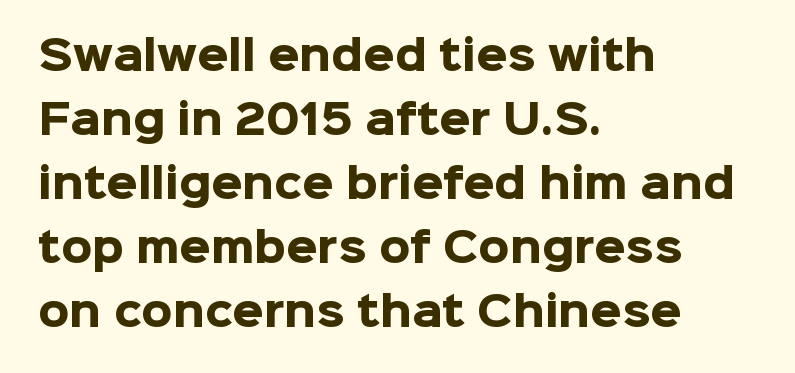
Q: Is the text bold? A: Yes.
Q: Is the text italic (slanted)? A: No, it is upright.
Q: Is the typeface a serif or a sans-serif typeface? A: Sans-serif.
Q: Is the text underlined? A: No.
Q: How is the paragraph aligned? A: Left-aligned.
Q: Is the spacing between letters normal or unusually wide? A: Normal.
Q: Is the spacing between lines tight, normal or loose? A: Normal.
Q: Width (condensed, normal, or wide)? A: Normal.
Q: Stroke contrast? A: Low.
Q: x-height? A: Medium.
Q: Monospaced? A: No.
